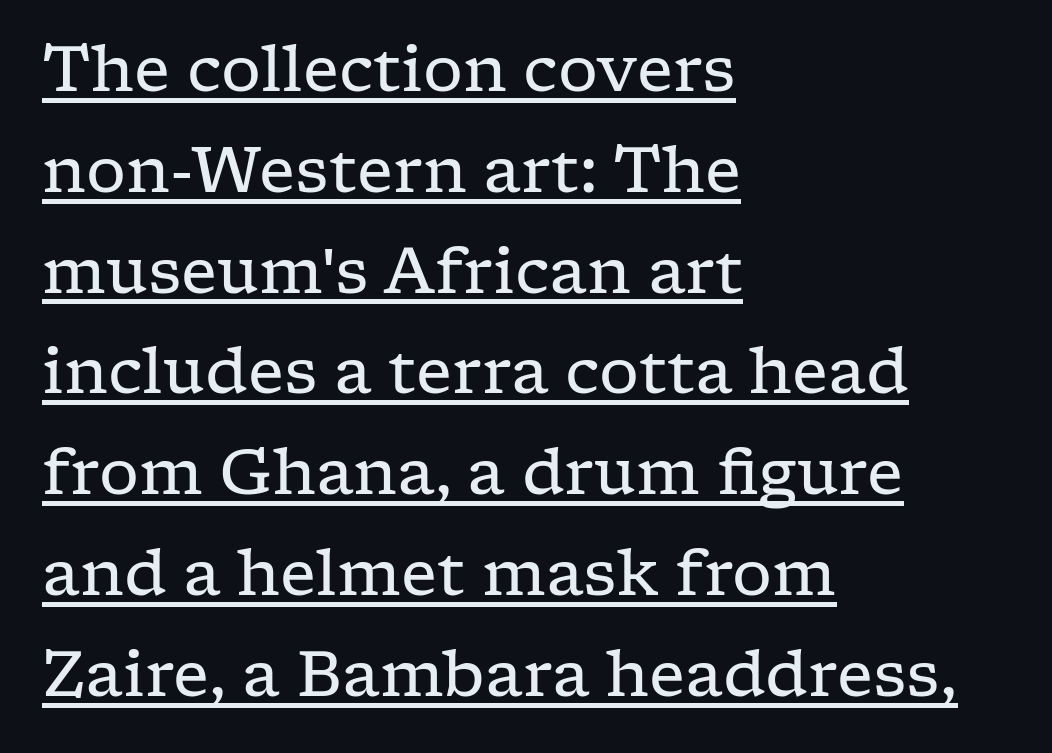
{"serif": "yes", "italic": "no", "bold": "no", "weight": "regular", "width": "wide", "stroke_contrast": "low", "x_height": "medium", "monospaced": "no", "underline": "yes", "align": "left", "line_spacing": "normal", "line_spacing_ratio": 1.6, "letter_spacing": "normal", "letter_spacing_em": 0.0, "glyph_px": 63}
